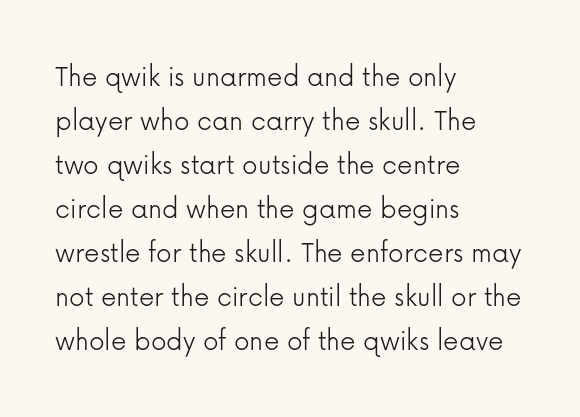
Q: Is the text bold? A: No.
Q: Is the text italic (slanted)? A: No, it is upright.
Q: Is the typeface a serif or a sans-serif typeface? A: Sans-serif.
Q: Is the text underlined? A: No.
Q: How is the paragraph aligned? A: Left-aligned.
Q: Is the spacing between letters normal or unusually wide? A: Normal.
Q: Is the spacing between lines tight, normal or loose? A: Normal.
Q: Width (condensed, normal, or wide)? A: Normal.
Q: Stroke contrast? A: Low.
Q: x-height? A: Medium.
Q: Monospaced? A: No.
